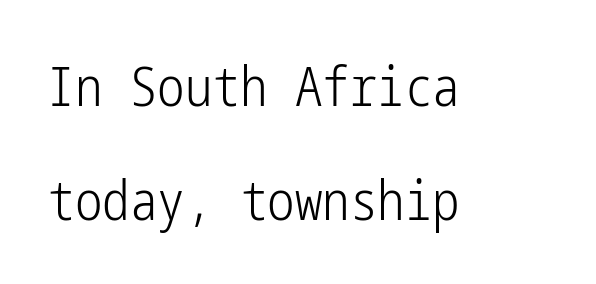
The image shows 55 px light, condensed sans-serif type, upright; set left-aligned, loose line spacing (2.07x), normal letter spacing, not underlined; low stroke contrast and a medium x-height.
